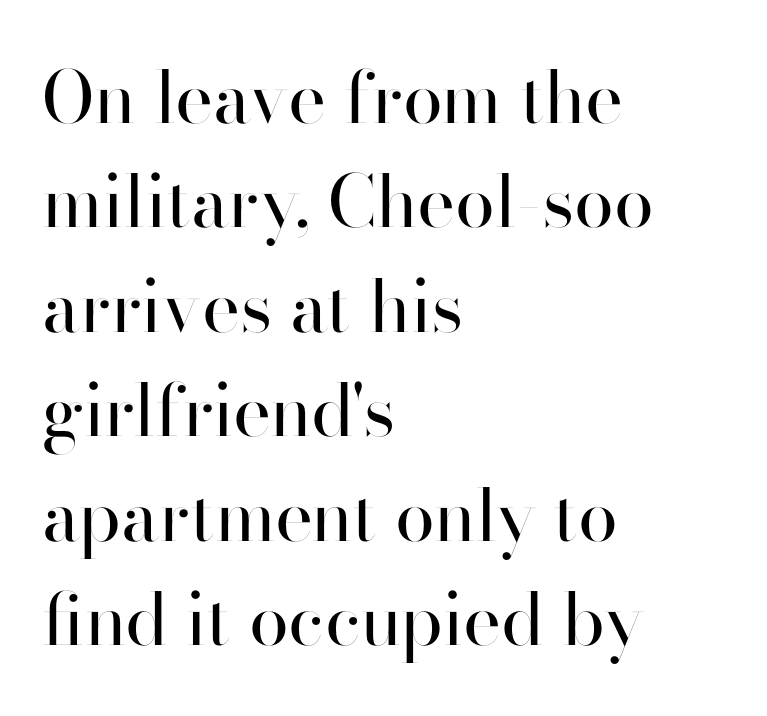
{"serif": "no", "italic": "no", "bold": "no", "weight": "regular", "width": "normal", "stroke_contrast": "high", "x_height": "small", "monospaced": "no", "underline": "no", "align": "left", "line_spacing": "normal", "line_spacing_ratio": 1.45, "letter_spacing": "normal", "letter_spacing_em": 0.0, "glyph_px": 72}
